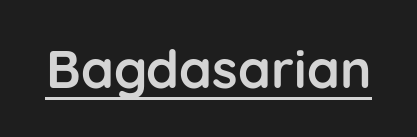
In terms of posture, this sample is upright. The rendered words wear a rule along their underside. There is no visible air inserted between adjacent glyphs. This sample has the flowing, uneven cadence of proportional lettering.
